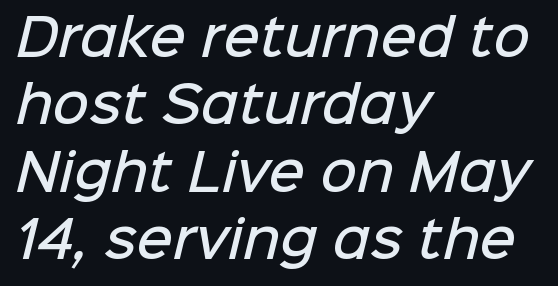
Interline gaps are of average width in this sample. A typesetter would call this proportional, since set widths differ per character. Semibold letterforms, between regular and bold. A clean baseline with only descenders dipping below it. Nope, no serifs anywhere on these letters. A classic flush-left, rag-right setting is used for this passage.
